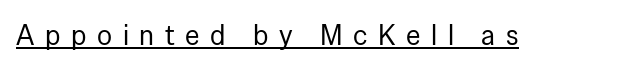
{"serif": "no", "italic": "no", "bold": "no", "weight": "regular", "width": "normal", "stroke_contrast": "low", "x_height": "medium", "monospaced": "no", "underline": "yes", "letter_spacing": "wide", "letter_spacing_em": 0.38, "glyph_px": 28}
